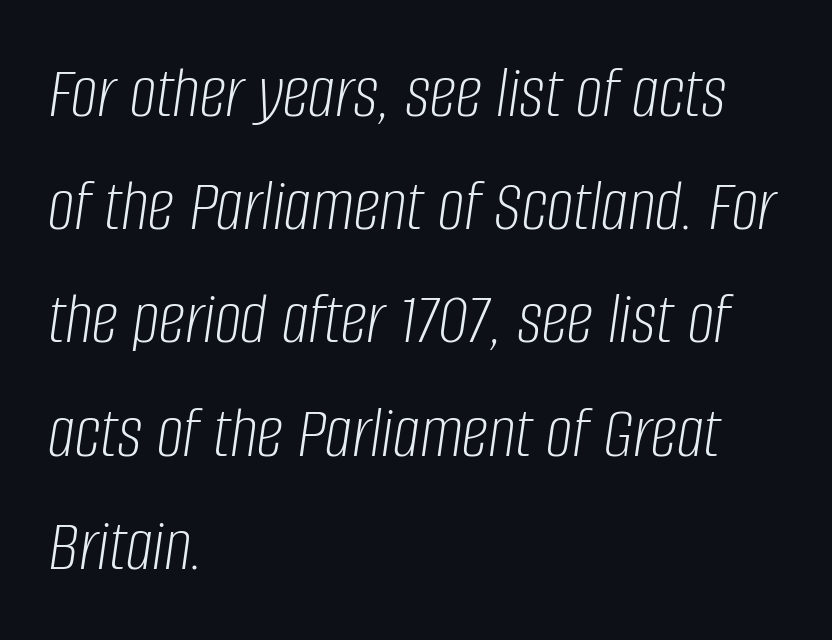
{"italic": "yes", "lean": "right", "slant_degrees": 8, "bold": "no", "weight": "light", "width": "condensed", "stroke_contrast": "low", "x_height": "large", "monospaced": "no", "underline": "no", "align": "left", "line_spacing": "normal", "line_spacing_ratio": 1.51, "letter_spacing": "normal", "letter_spacing_em": 0.0, "glyph_px": 75}
